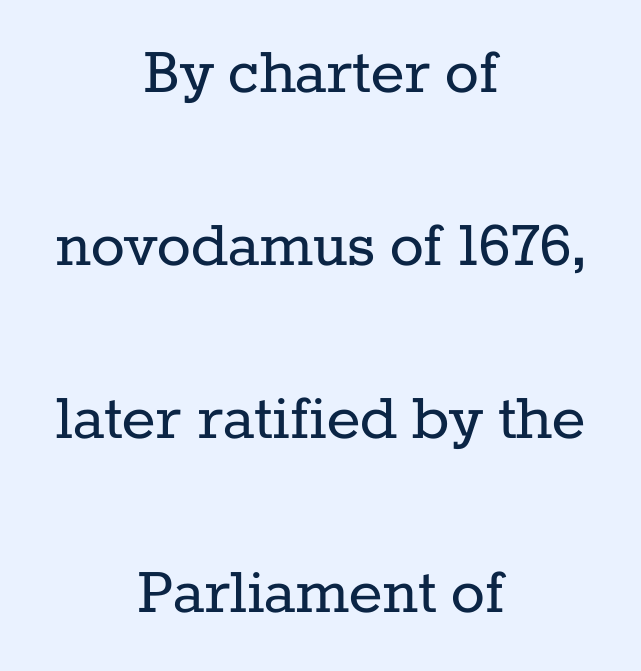
{"serif": "yes", "italic": "no", "bold": "no", "weight": "regular", "width": "normal", "stroke_contrast": "low", "x_height": "medium", "monospaced": "no", "underline": "no", "align": "center", "line_spacing": "loose", "line_spacing_ratio": 2.44, "letter_spacing": "normal", "letter_spacing_em": 0.0, "glyph_px": 71}
